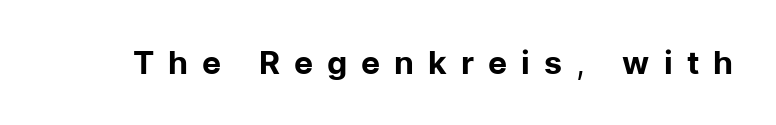
Spacing verdict: proportional, widths tailored to each character. Typographically, this falls in the sans-serif category. Stems and bowls with no extra thickness — not bold. You could only call the tracking loose — the letters float apart.
